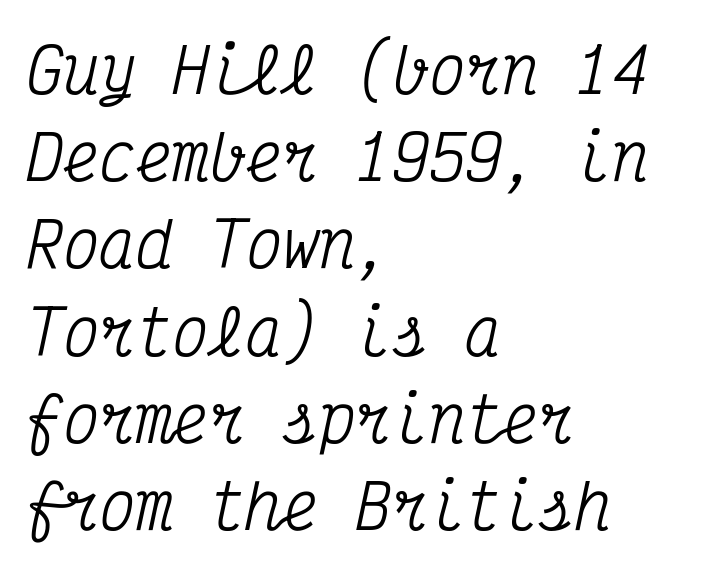
{"serif": "yes", "italic": "yes", "lean": "right", "slant_degrees": 12, "width": "condensed", "stroke_contrast": "medium", "x_height": "medium", "monospaced": "yes", "underline": "no", "align": "left", "line_spacing": "normal", "line_spacing_ratio": 1.43, "letter_spacing": "normal", "letter_spacing_em": 0.0, "glyph_px": 61}
